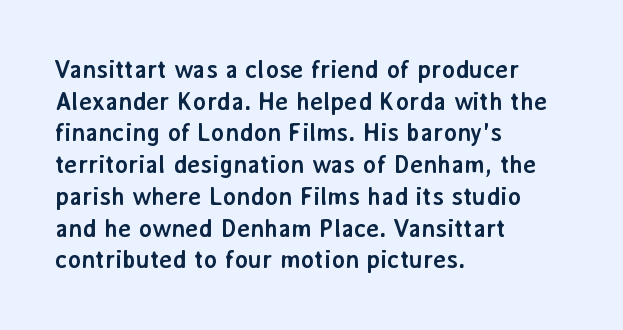
{"italic": "no", "bold": "yes", "underline": "no", "align": "left", "line_spacing": "normal", "line_spacing_ratio": 1.27, "letter_spacing": "normal", "letter_spacing_em": 0.0, "glyph_px": 25}
